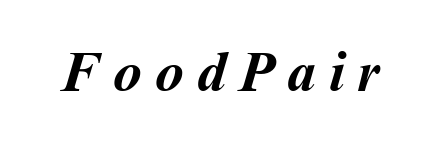
Q: Is the text bold? A: Yes.
Q: Is the text underlined? A: No.
Q: Is the spacing between letters normal or unusually wide? A: Unusually wide.
Q: Width (condensed, normal, or wide)? A: Normal.
Q: Stroke contrast? A: Medium.
Q: x-height? A: Medium.
Q: Monospaced? A: No.
